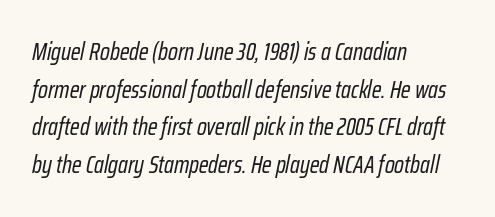
Which margin do the lines hug? The left one — the right edge is uneven. If you drew a line through each stem, it would be angled. Default kerning and tracking; the words read as compact shapes. Words float on clear page, feet unadorned. The strokes are not fattened; the text isn't bold. Normally led — the rows are evenly, conventionally spaced.
